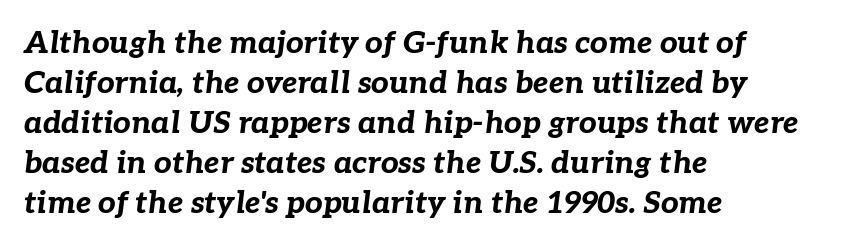
Q: Is the text bold? A: Yes.
Q: Is the text italic (slanted)? A: Yes, it leans right by about 7 degrees.
Q: Is the text underlined? A: No.
Q: How is the paragraph aligned? A: Left-aligned.
Q: Is the spacing between letters normal or unusually wide? A: Normal.
Q: Is the spacing between lines tight, normal or loose? A: Normal.
Q: Width (condensed, normal, or wide)? A: Normal.
Q: Stroke contrast? A: Low.
Q: x-height? A: Medium.
Q: Monospaced? A: No.
